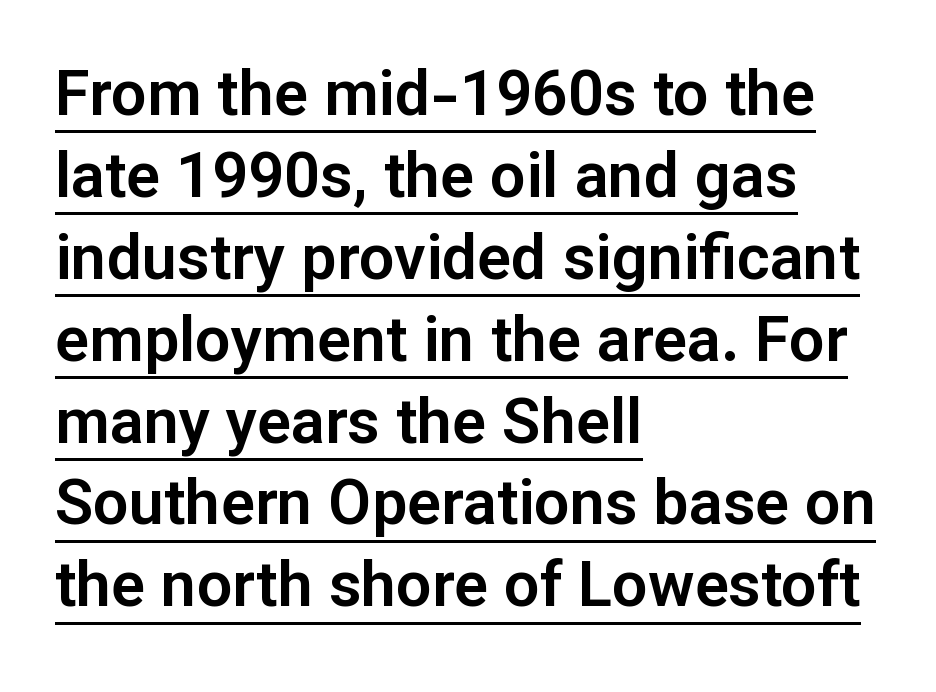
Q: Is the text italic (slanted)? A: No, it is upright.
Q: Is the typeface a serif or a sans-serif typeface? A: Sans-serif.
Q: Is the text underlined? A: Yes.
Q: How is the paragraph aligned? A: Left-aligned.
Q: Is the spacing between letters normal or unusually wide? A: Normal.
Q: Is the spacing between lines tight, normal or loose? A: Normal.
Q: Width (condensed, normal, or wide)? A: Normal.
Q: Stroke contrast? A: Low.
Q: x-height? A: Medium.
Q: Monospaced? A: No.
